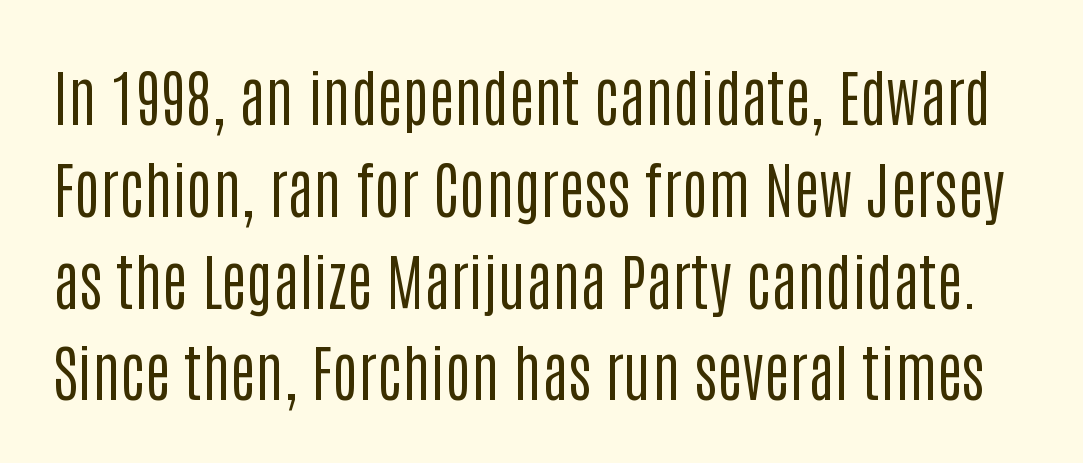
Q: Is the text bold? A: No.
Q: Is the text italic (slanted)? A: No, it is upright.
Q: Is the typeface a serif or a sans-serif typeface? A: Sans-serif.
Q: Is the text underlined? A: No.
Q: Is the spacing between letters normal or unusually wide? A: Normal.
Q: Is the spacing between lines tight, normal or loose? A: Normal.
Q: Width (condensed, normal, or wide)? A: Condensed.
Q: Stroke contrast? A: Low.
Q: x-height? A: Large.
Q: Monospaced? A: No.
